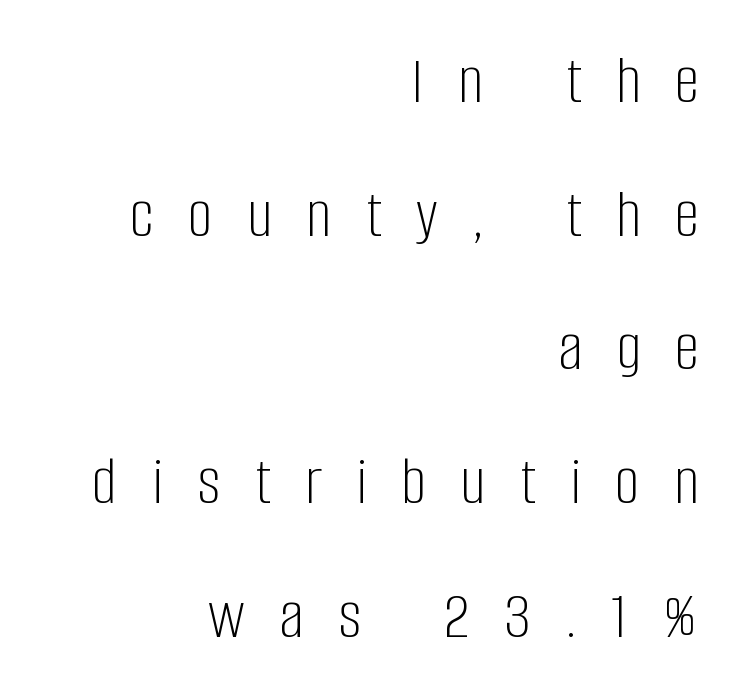
Letters rest on an invisible, unmarked baseline. Is the stroke heavy? The answer is a plain regular-or-lighter. Note: no serifs on the glyphs. Reading down the block, your eye finds every line finishing at a fixed right position.
